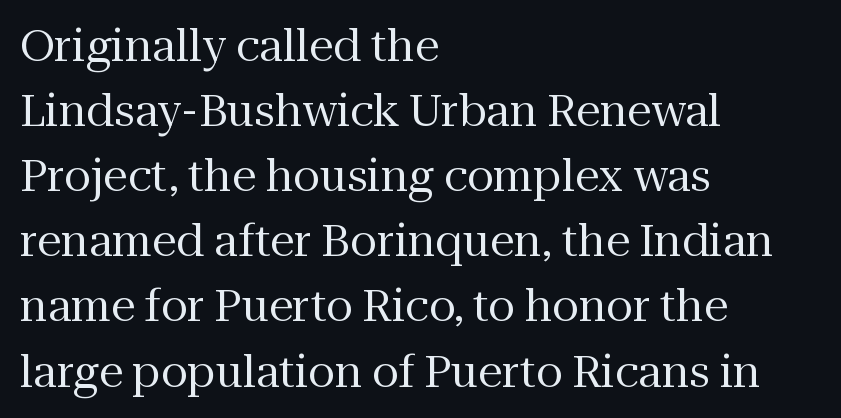
Q: Is the text bold? A: No.
Q: Is the text italic (slanted)? A: No, it is upright.
Q: Is the typeface a serif or a sans-serif typeface? A: Serif.
Q: Is the text underlined? A: No.
Q: How is the paragraph aligned? A: Left-aligned.
Q: Is the spacing between letters normal or unusually wide? A: Normal.
Q: Is the spacing between lines tight, normal or loose? A: Normal.
Q: Width (condensed, normal, or wide)? A: Normal.
Q: Stroke contrast? A: Medium.
Q: x-height? A: Medium.
Q: Monospaced? A: No.
